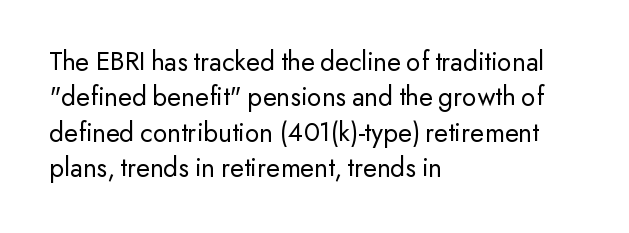
The weight would be labelled regular, book, light, or lighter still. Is this a fixed-width face? No — the glyphs have proportional, varying widths. Posture: upright roman. Spacing between characters is what you'd get straight out of the box.
